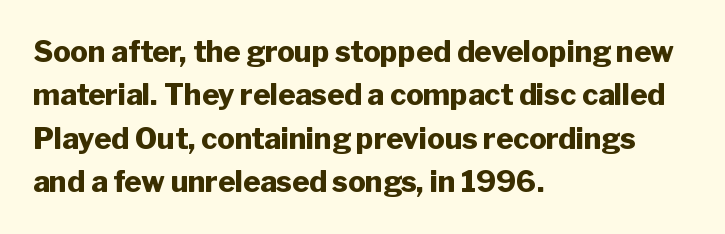
Q: Is the text bold? A: Yes.
Q: Is the text italic (slanted)? A: No, it is upright.
Q: Is the typeface a serif or a sans-serif typeface? A: Sans-serif.
Q: Is the text underlined? A: No.
Q: How is the paragraph aligned? A: Left-aligned.
Q: Is the spacing between letters normal or unusually wide? A: Normal.
Q: Is the spacing between lines tight, normal or loose? A: Normal.
Q: Width (condensed, normal, or wide)? A: Normal.
Q: Stroke contrast? A: Low.
Q: x-height? A: Medium.
Q: Monospaced? A: No.
